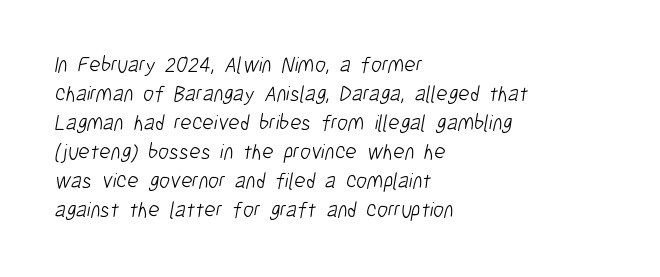
Rule under the text: the space is simply empty. There is no visible air inserted between adjacent glyphs. Summary of vertical rhythm: regular, with standard interline spacing. Bold? No — there's no thickening of the strokes. The typesetter chose a ragged-right arrangement here.
